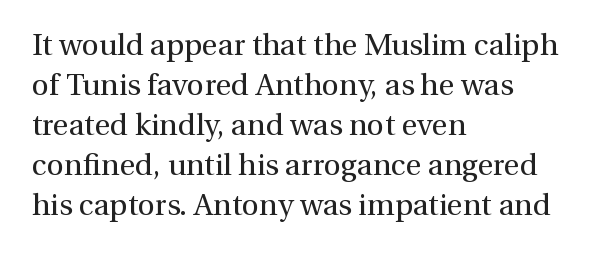
The image shows 30 px regular-weight serif type, upright; set left-aligned, normal line spacing (1.33x), normal letter spacing, not underlined; medium stroke contrast and a medium x-height.
